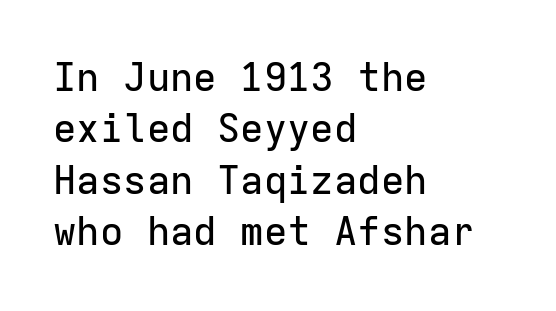
{"serif": "no", "italic": "no", "width": "normal", "stroke_contrast": "low", "x_height": "medium", "monospaced": "yes", "underline": "no", "align": "left", "line_spacing": "normal", "line_spacing_ratio": 1.32, "letter_spacing": "normal", "letter_spacing_em": 0.0, "glyph_px": 39}
